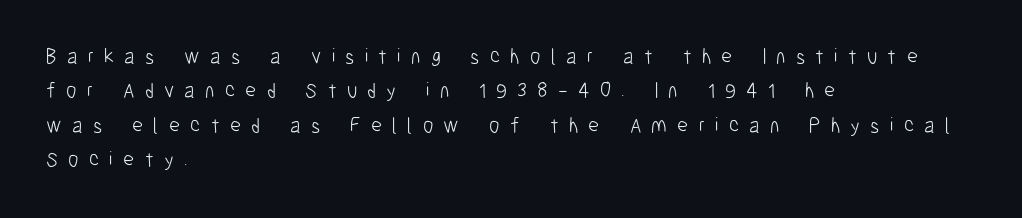
The image shows 21 px text type, upright; set left-aligned, normal line spacing (1.64x), unusually wide letter spacing (+0.49 em), not underlined.
